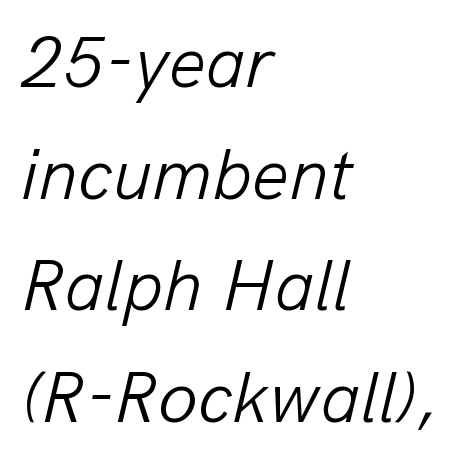
The rendering anchors every line to the left-hand side. Anything drawn beneath the words? Only blank space. Weight class: somewhere from thin through regular. Students, note that the glyphs here touch the page at normal intervals. Character widths vary here, with narrow letters taking less room than wide ones. The font's italic variant was chosen for this text.
